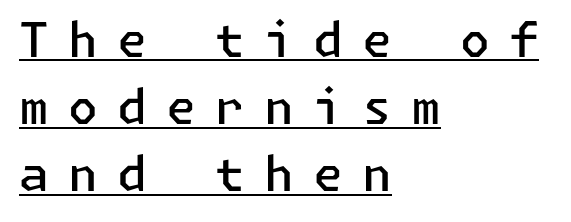
Note: no serifs on the glyphs. Strokes here are thickened, but only to semibold level. Interline gaps are of average width in this sample. Compared with a centered layout, this one pins lines to the left instead. Quick note: underline on. Posture: upright roman.
